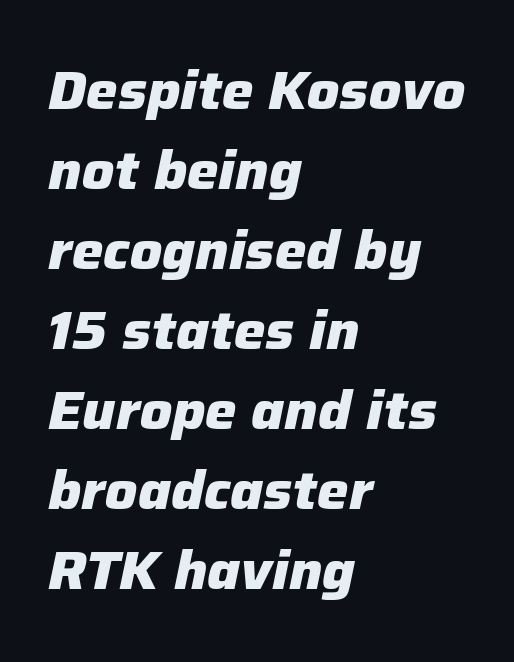
Q: Is the text bold? A: Yes.
Q: Is the text italic (slanted)? A: Yes, it leans right by about 12 degrees.
Q: Is the text underlined? A: No.
Q: How is the paragraph aligned? A: Left-aligned.
Q: Is the spacing between letters normal or unusually wide? A: Normal.
Q: Is the spacing between lines tight, normal or loose? A: Normal.
Q: Width (condensed, normal, or wide)? A: Normal.
Q: Stroke contrast? A: Low.
Q: x-height? A: Medium.
Q: Monospaced? A: No.
